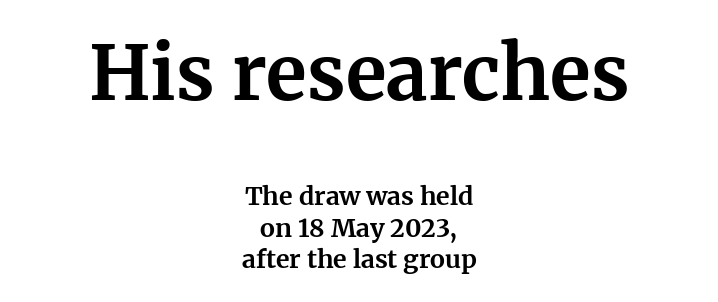
A centered setting, common on invitations and titles, is used for this passage. Only glyphs here, with clear space below each row. Style check: upright. On the weight axis this lands at bold, roughly 700. This sample has the flowing, uneven cadence of proportional lettering. Observe the serifs anchoring each vertical stroke in this sample.
